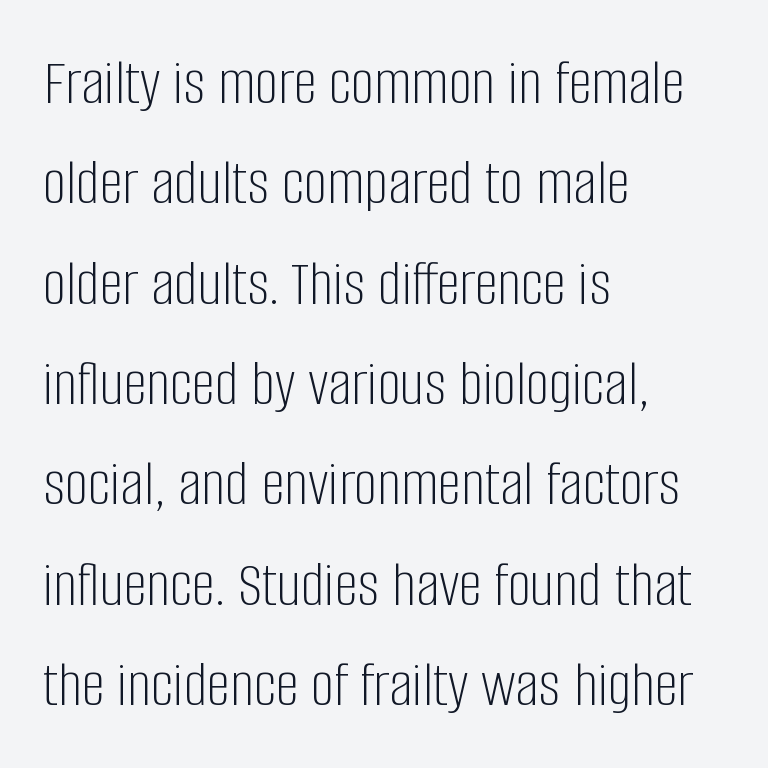
Each word holds together tightly as a unit, with standard inter-letter gaps. Are there feet on the stems? There aren't — it's a sans. A normal amount of white space separates one row of letters from the next. Is this a fixed-width face? No — the glyphs have proportional, varying widths. Quick note: not italic, upright. The characters are drawn with everyday or finer stroke widths.
